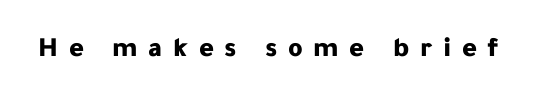
{"serif": "no", "italic": "no", "bold": "yes", "weight": "bold", "width": "normal", "stroke_contrast": "low", "x_height": "medium", "monospaced": "no", "underline": "no", "letter_spacing": "wide", "letter_spacing_em": 0.38, "glyph_px": 28}
